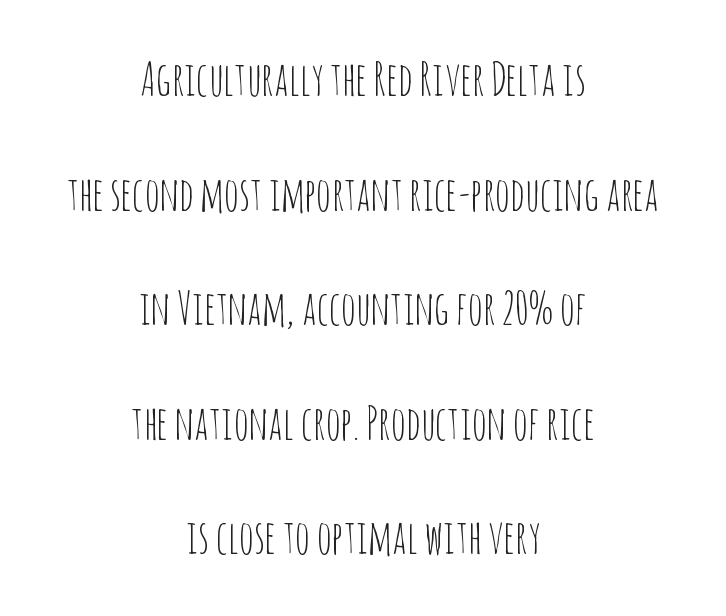
{"serif": "no", "italic": "no", "bold": "no", "weight": "thin", "width": "condensed", "stroke_contrast": "low", "x_height": "large", "monospaced": "no", "underline": "no", "align": "center", "line_spacing": "loose", "line_spacing_ratio": 2.49, "letter_spacing": "normal", "letter_spacing_em": 0.0, "glyph_px": 46}
